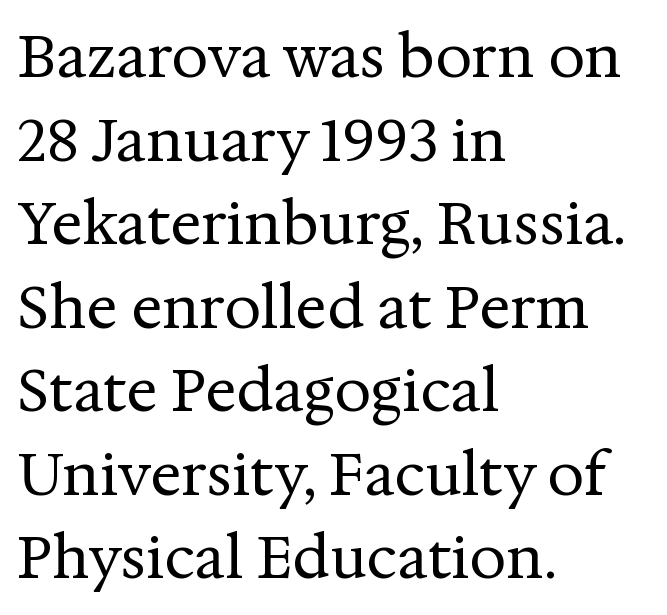
{"serif": "yes", "italic": "no", "bold": "no", "weight": "regular", "width": "normal", "stroke_contrast": "medium", "x_height": "medium", "monospaced": "no", "underline": "no", "align": "left", "line_spacing": "normal", "line_spacing_ratio": 1.44, "letter_spacing": "normal", "letter_spacing_em": 0.0, "glyph_px": 58}
